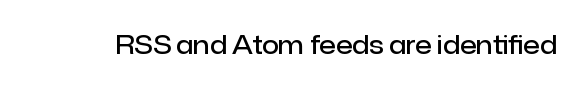
Q: Is the text bold? A: Semi-bold.
Q: Is the text italic (slanted)? A: No, it is upright.
Q: Is the text underlined? A: No.
Q: Is the spacing between letters normal or unusually wide? A: Normal.
